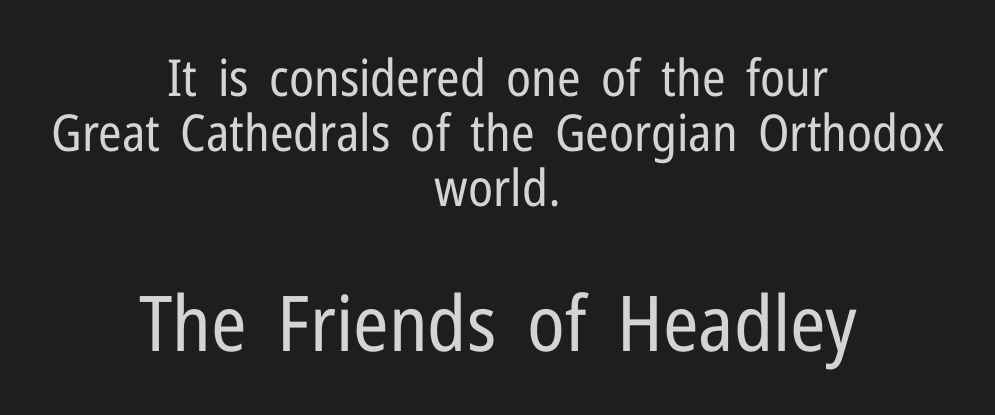
Each line is balanced around a shared central axis. The typesetting does not lean heavy: it is not bold. The passage shown has conventional tracking throughout. The face used here is proportionally spaced, like ordinary book or web type. Every stem runs plumb, perpendicular to the baseline.
